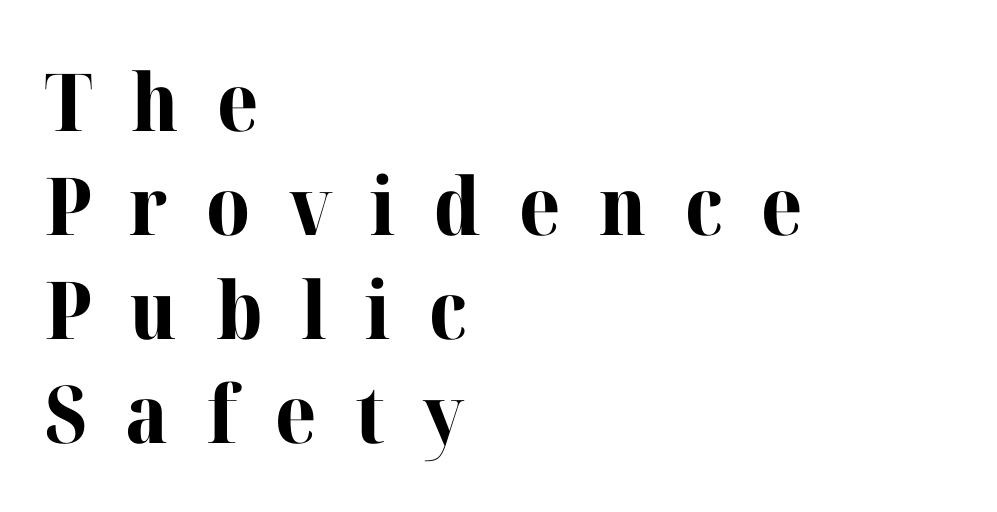
The image shows 80 px bold serif type, upright; set left-aligned, normal line spacing (1.3x), unusually wide letter spacing (+0.48 em), not underlined; high stroke contrast and a medium x-height.
